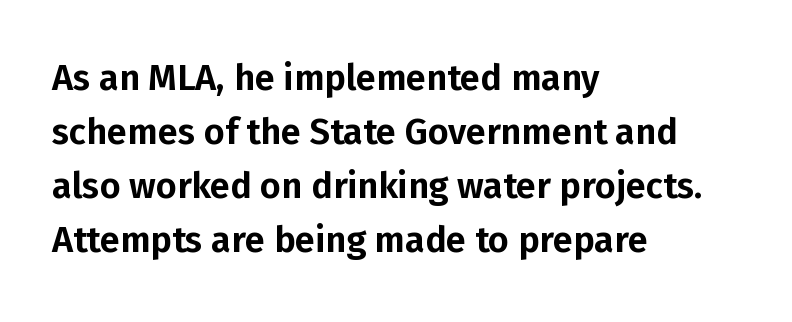
The image shows 36 px sans-serif type, upright; set left-aligned, normal line spacing (1.5x), normal letter spacing, not underlined; low stroke contrast and a medium x-height.
